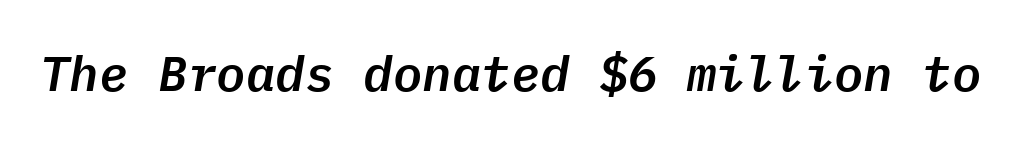
The image shows 49 px text type, italic (leaning right), monospaced; set normal letter spacing, not underlined; low stroke contrast and a medium x-height.
